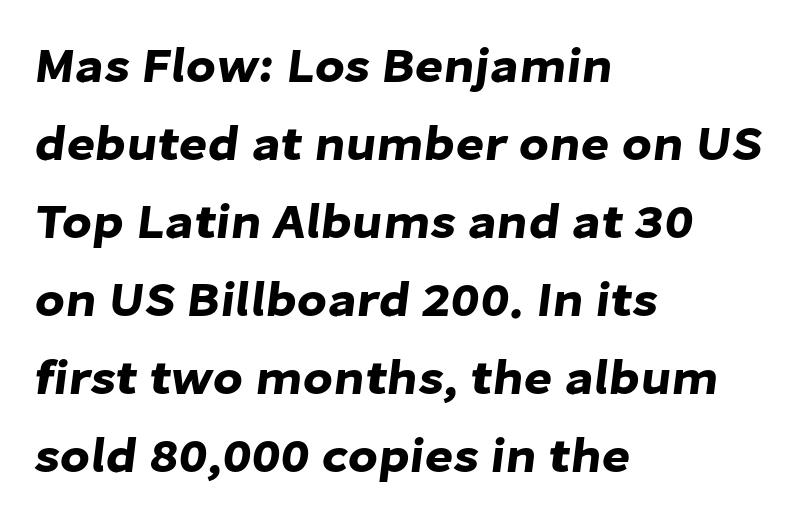
Only glyphs here, with clear space below each row. The typesetter chose a ragged-right arrangement here. The rendering uses a moderate line-height, typical for paragraphs. These lines are rendered in a variable-pitch font.
